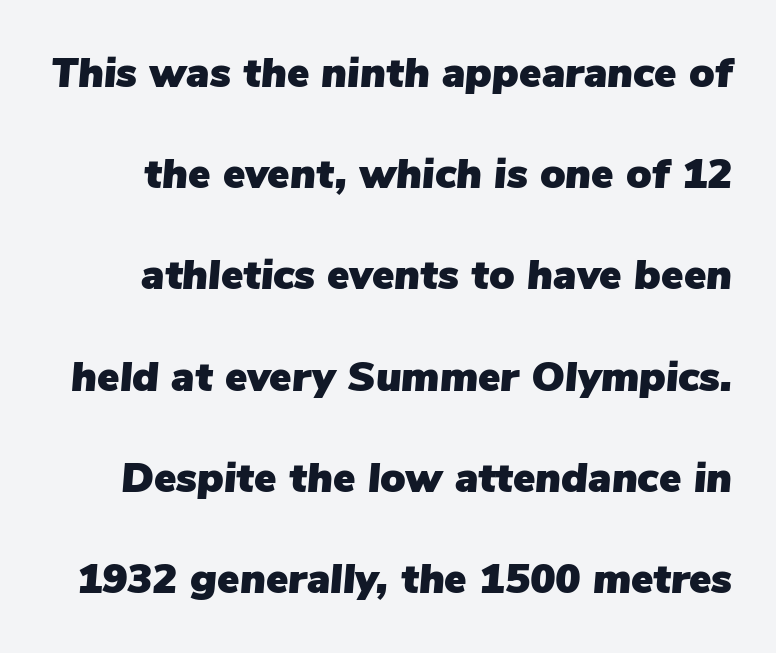
The image shows 42 px text type, italic (leaning right); set loose line spacing (2.41x), normal letter spacing, not underlined; low stroke contrast and a medium x-height.
